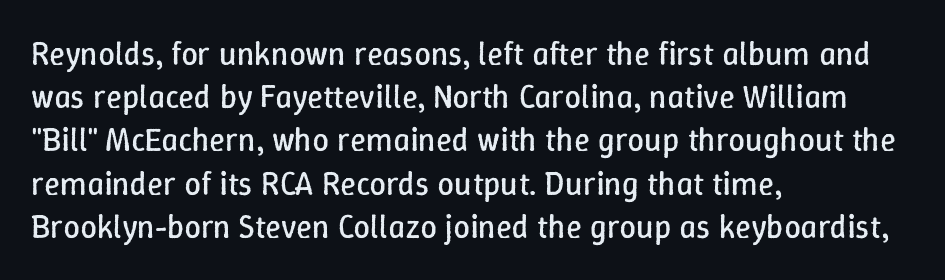
The image shows 33 px regular-weight type, upright; set left-aligned, normal line spacing (1.31x), normal letter spacing, not underlined; low stroke contrast and a medium x-height.
